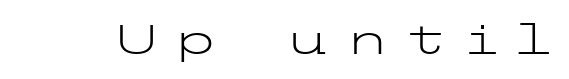
{"serif": "no", "italic": "no", "bold": "no", "weight": "light", "width": "wide", "stroke_contrast": "low", "x_height": "medium", "underline": "no", "letter_spacing": "wide", "letter_spacing_em": 0.36, "glyph_px": 41}
